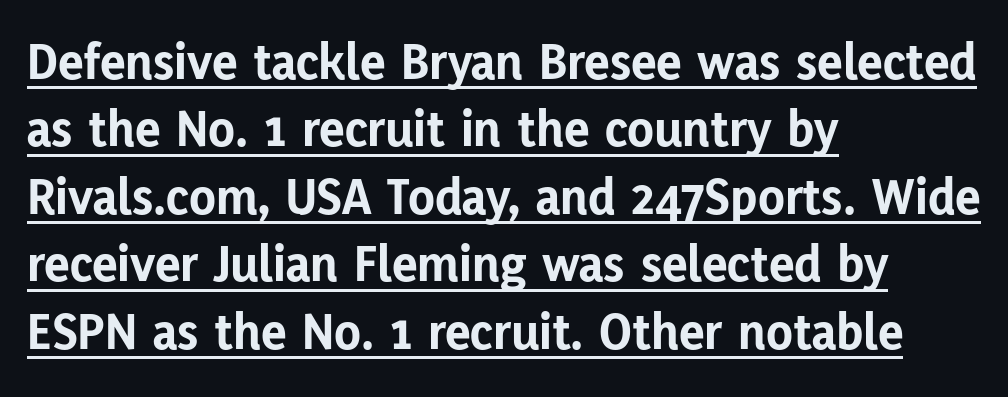
The image shows 54 px bold sans-serif type, upright; set left-aligned, normal line spacing (1.25x), normal letter spacing, underlined; low stroke contrast and a medium x-height.
